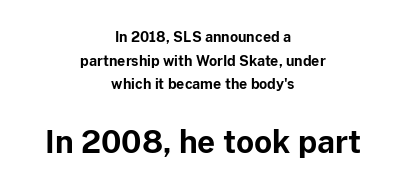
The image shows 31 px bold sans-serif type, upright; set centered, normal line spacing (1.68x), normal letter spacing, not underlined; the second (bottom) block is 2.21x larger; low stroke contrast and a medium x-height.
